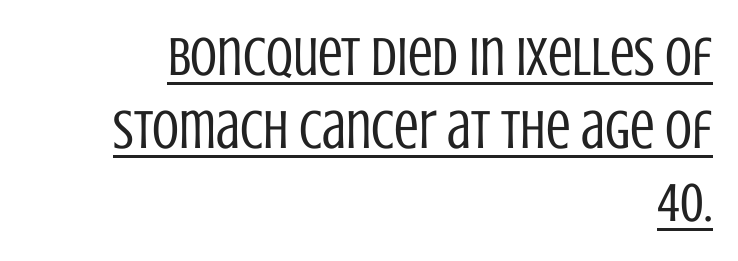
This rendering features underlined lettering. These lines are rendered in a variable-pitch font. Notice how the stems are strictly vertical — no italics here. Font category for this specimen: sans-serif.
